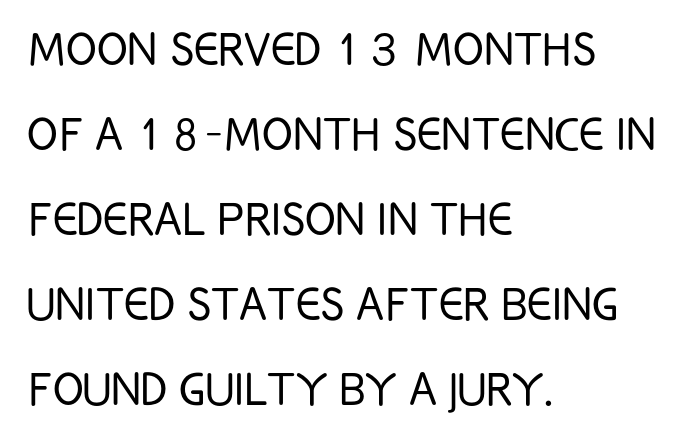
{"serif": "no", "italic": "no", "bold": "no", "weight": "light", "width": "condensed", "stroke_contrast": "low", "x_height": "large", "monospaced": "no", "underline": "no", "align": "left", "line_spacing": "normal", "line_spacing_ratio": 1.49, "letter_spacing": "normal", "letter_spacing_em": 0.0, "glyph_px": 57}
